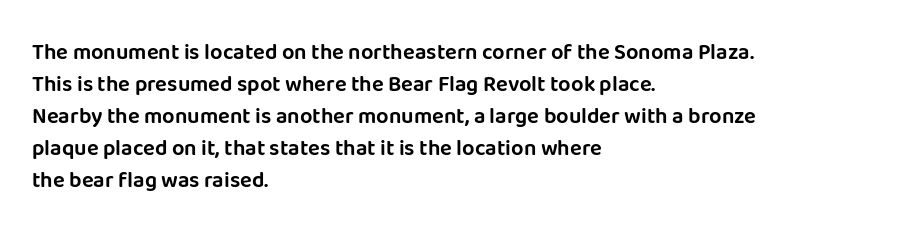
These lines were composed using upright roman letters. If you drew a ruler down the left edge, every line would touch it. In terms of leading, this rendering sits right in the middle. These lines keep a tight, regular rhythm from letter to letter. The glyphs are unaccompanied by any horizontal stroke below them.
